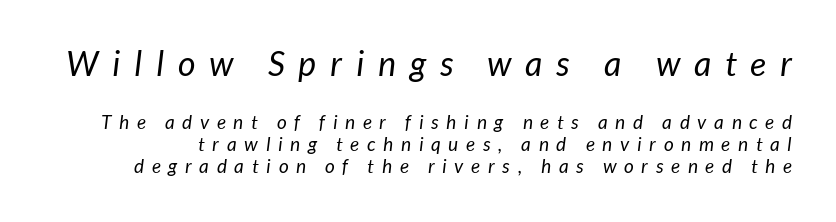
The image shows 34 px regular-weight sans-serif type; set line spacing 1.17x, unusually wide letter spacing (+0.41 em), not underlined; the first (top) block is 1.79x larger; low stroke contrast and a medium x-height.
